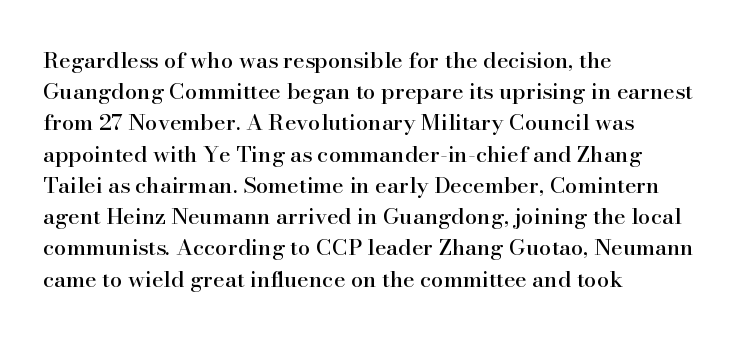
Q: Is the text italic (slanted)? A: No, it is upright.
Q: Is the text underlined? A: No.
Q: How is the paragraph aligned? A: Left-aligned.
Q: Is the spacing between letters normal or unusually wide? A: Normal.
Q: Is the spacing between lines tight, normal or loose? A: Normal.
